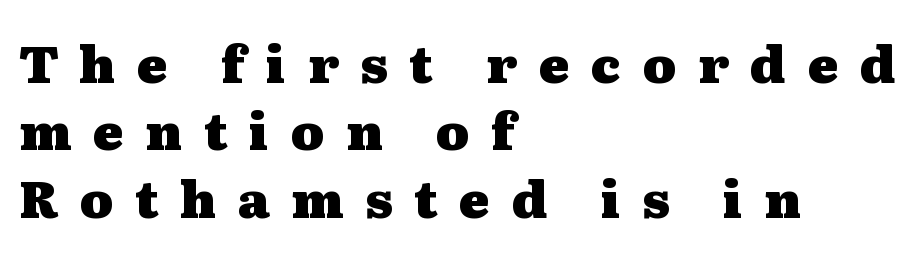
Q: Is the text bold? A: Yes.
Q: Is the text italic (slanted)? A: No, it is upright.
Q: Is the typeface a serif or a sans-serif typeface? A: Serif.
Q: Is the text underlined? A: No.
Q: How is the paragraph aligned? A: Left-aligned.
Q: Is the spacing between letters normal or unusually wide? A: Unusually wide.
Q: Is the spacing between lines tight, normal or loose? A: Normal.
Q: Width (condensed, normal, or wide)? A: Wide.
Q: Stroke contrast? A: Medium.
Q: x-height? A: Medium.
Q: Monospaced? A: No.
